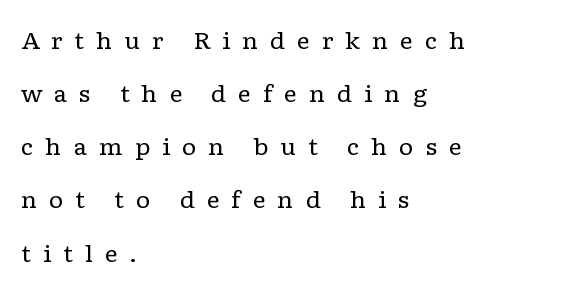
The zone under the glyphs is completely vacant. Does extra space separate the letters? Yes, quite a lot of it. Regarding leading, the lines here are spaced well apart. A quiet, ordinary-to-light weight characterises the typeface. The paragraph has a hard left edge and a soft right edge. If you drew a line through each stem, it would be perfectly vertical.
